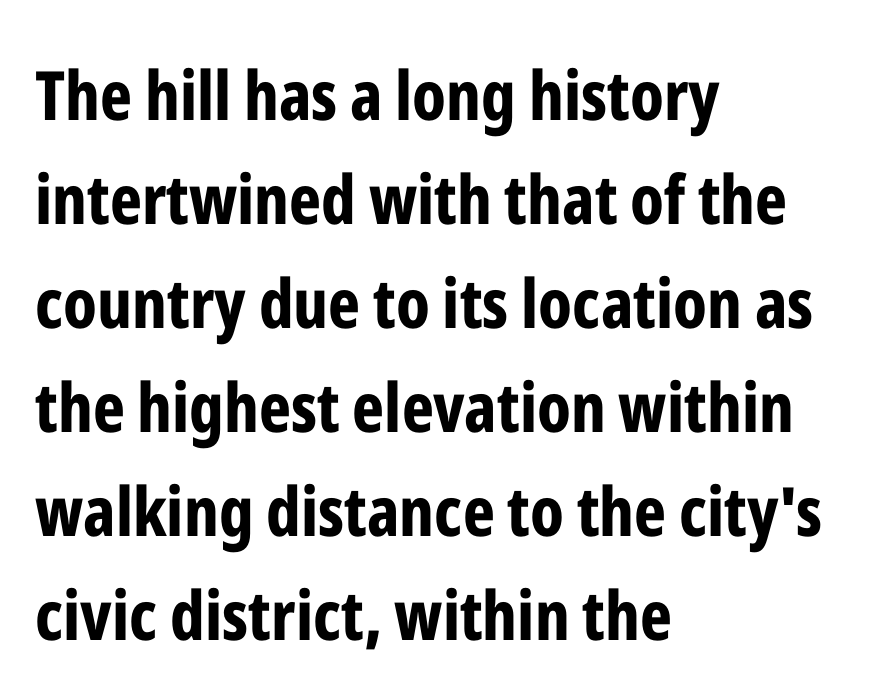
The leading is moderate, giving the passage an even texture. The face used here is proportionally spaced, like ordinary book or web type. The designer went with a sans here, leaving each stem footless. The face used here has the dense, thick strokes of a bold. Is the letter spacing exaggerated? No — it looks like the ordinary default. The passage shown is not underscored anywhere.
